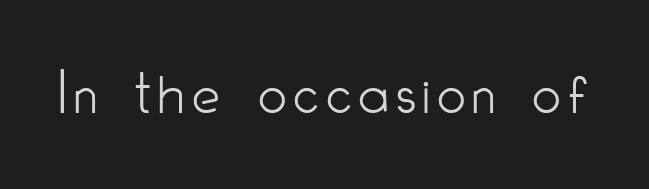
This sample uses a sans-serif face. Proportional: the letters do not fall into vertical columns. Underlining? Definitely not there. Counters stay open thanks to moderate or lighter strokes.
